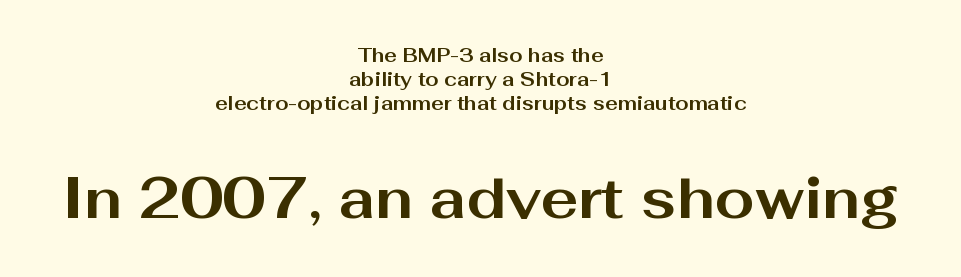
Q: Is the text bold? A: Yes.
Q: Is the text italic (slanted)? A: No, it is upright.
Q: Is the typeface a serif or a sans-serif typeface? A: Sans-serif.
Q: Is the text underlined? A: No.
Q: How is the paragraph aligned? A: Centered.
Q: Is the spacing between letters normal or unusually wide? A: Normal.
Q: Is the spacing between lines tight, normal or loose? A: Normal.
Q: Which block of text is set in a larger size, the first (top) or the second (bottom)? A: The second (bottom) one.
Q: Width (condensed, normal, or wide)? A: Wide.
Q: Stroke contrast? A: Medium.
Q: x-height? A: Medium.
Q: Monospaced? A: No.
